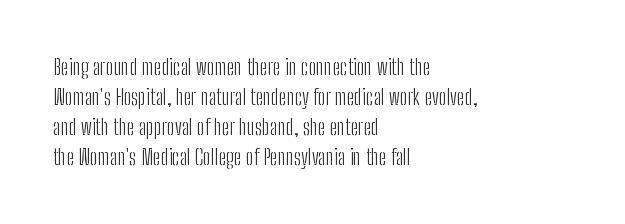
The image shows 22 px text type, upright; set left-aligned, normal line spacing (1.37x), normal letter spacing, not underlined.
